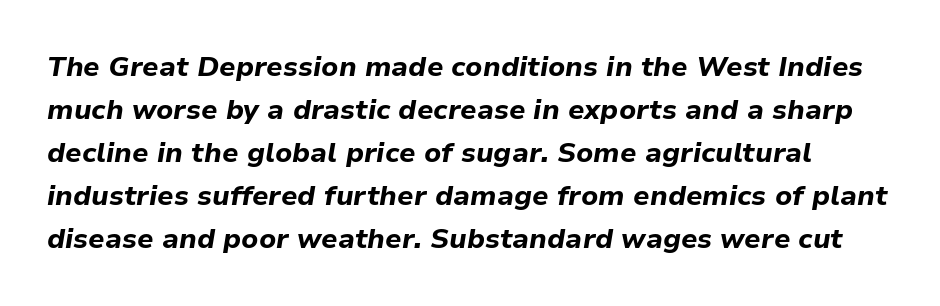
Q: Is the text bold? A: Yes.
Q: Is the text italic (slanted)? A: Yes, it leans right by about 9 degrees.
Q: Is the text underlined? A: No.
Q: Is the spacing between letters normal or unusually wide? A: Normal.
Q: Is the spacing between lines tight, normal or loose? A: Normal.
Q: Width (condensed, normal, or wide)? A: Normal.
Q: Stroke contrast? A: Low.
Q: x-height? A: Medium.
Q: Monospaced? A: No.
